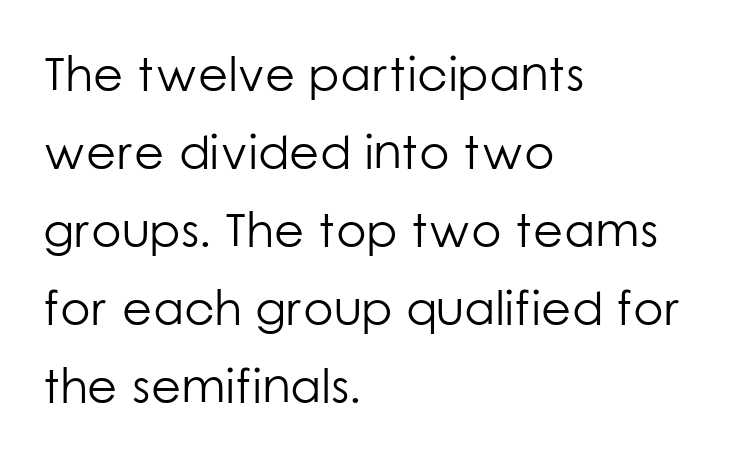
Letterform terminals end flat and unadorned throughout the passage. The setting favours the left margin, as ordinary paragraphs usually do. Nope, not italic — everything's standing straight. Varying glyph widths throughout — classic text-font behaviour. These lines keep a tight, regular rhythm from letter to letter. Vertical stems look standard width or narrower in stroke.
